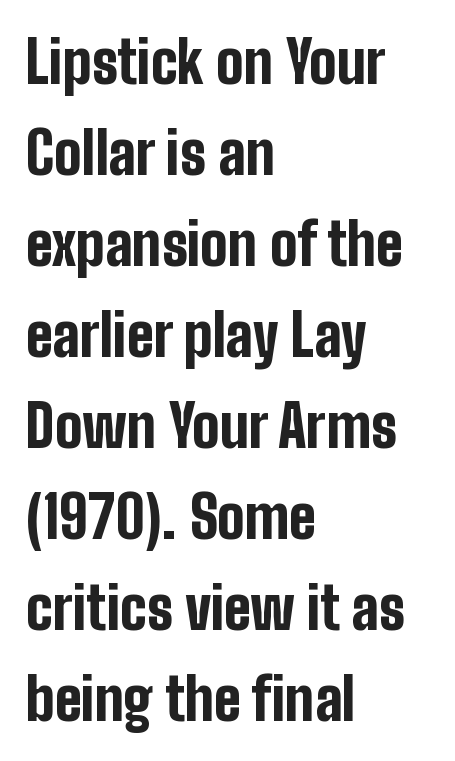
{"serif": "no", "italic": "no", "bold": "yes", "weight": "bold", "width": "condensed", "stroke_contrast": "low", "x_height": "medium", "monospaced": "no", "underline": "no", "align": "left", "line_spacing": "normal", "line_spacing_ratio": 1.57, "letter_spacing": "normal", "letter_spacing_em": 0.0, "glyph_px": 58}
